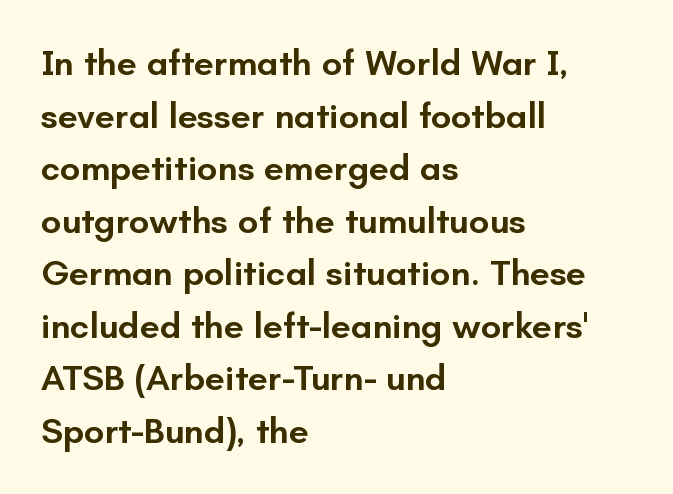
The image shows 36 px semibold sans-serif type, upright; set left-aligned, normal line spacing (1.46x), normal letter spacing, not underlined; low stroke contrast and a small x-height.
